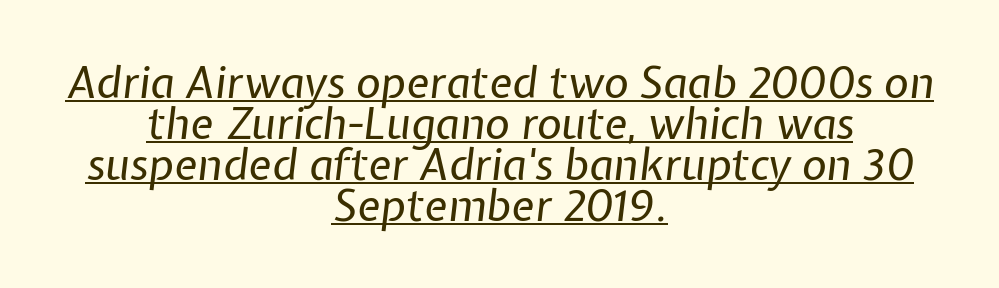
Q: Is the text bold? A: No.
Q: Is the text italic (slanted)? A: Yes, it leans right by about 7 degrees.
Q: Is the text underlined? A: Yes.
Q: How is the paragraph aligned? A: Centered.
Q: Is the spacing between letters normal or unusually wide? A: Normal.
Q: Is the spacing between lines tight, normal or loose? A: Tight.
Q: Width (condensed, normal, or wide)? A: Normal.
Q: Stroke contrast? A: Low.
Q: x-height? A: Medium.
Q: Monospaced? A: No.
